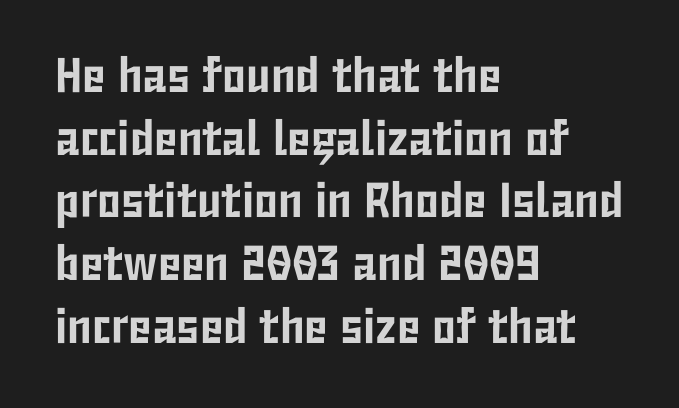
{"serif": "no", "italic": "no", "width": "condensed", "stroke_contrast": "low", "x_height": "medium", "monospaced": "no", "underline": "no", "align": "left", "line_spacing": "normal", "line_spacing_ratio": 1.28, "letter_spacing": "normal", "letter_spacing_em": 0.0, "glyph_px": 49}
